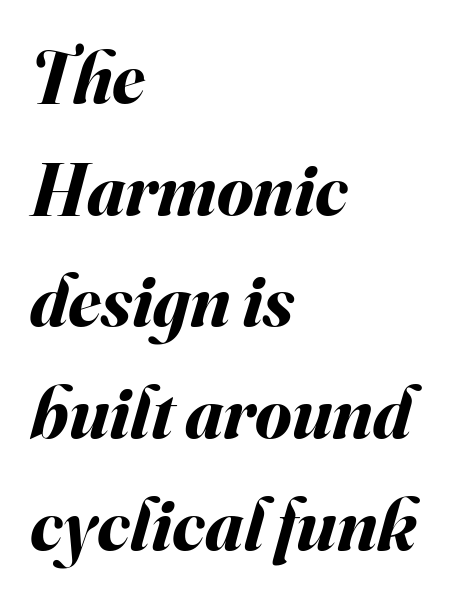
The image shows 74 px bold type, italic (leaning right); set left-aligned, normal line spacing (1.51x), normal letter spacing, not underlined; medium stroke contrast and a small x-height.
